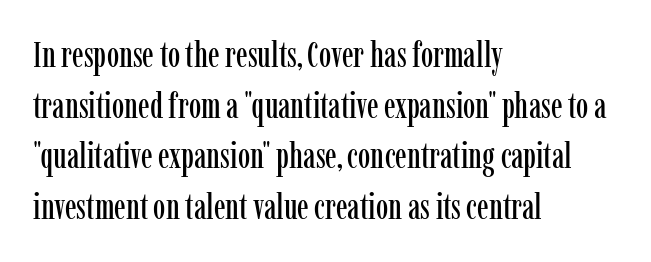
The image shows 35 px condensed serif type, upright; set left-aligned, normal line spacing (1.45x), normal letter spacing, not underlined; low stroke contrast and a medium x-height.
